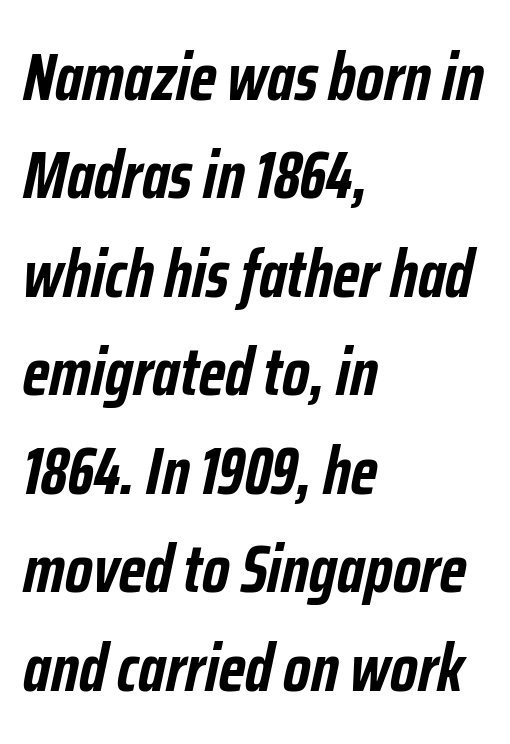
The image shows 67 px semibold, condensed type, italic (leaning right); set left-aligned, normal line spacing (1.47x), normal letter spacing, not underlined; low stroke contrast and a medium x-height.
